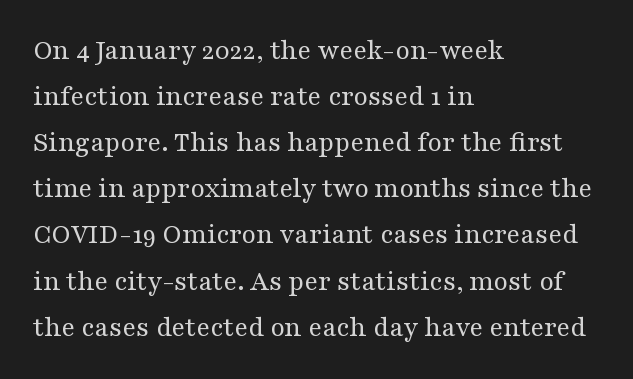
Q: Is the text bold? A: No.
Q: Is the text italic (slanted)? A: No, it is upright.
Q: Is the typeface a serif or a sans-serif typeface? A: Serif.
Q: Is the text underlined? A: No.
Q: How is the paragraph aligned? A: Left-aligned.
Q: Is the spacing between letters normal or unusually wide? A: Normal.
Q: Is the spacing between lines tight, normal or loose? A: Normal.
Q: Width (condensed, normal, or wide)? A: Wide.
Q: Stroke contrast? A: Medium.
Q: x-height? A: Medium.
Q: Monospaced? A: No.
